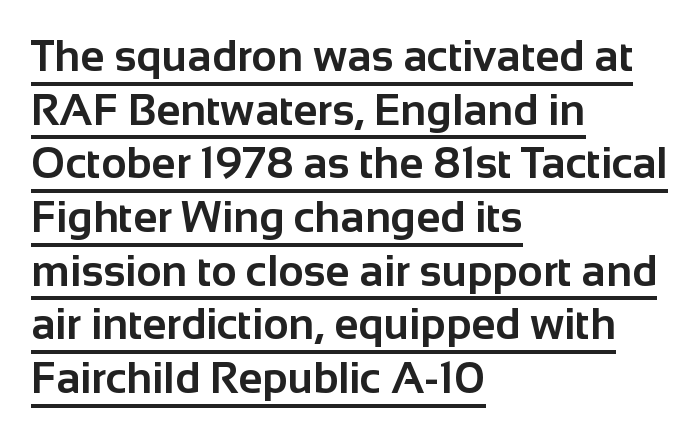
{"serif": "no", "italic": "no", "bold": "yes", "weight": "bold", "width": "normal", "stroke_contrast": "low", "x_height": "medium", "monospaced": "no", "underline": "yes", "align": "left", "line_spacing_ratio": 1.22, "letter_spacing": "normal", "letter_spacing_em": 0.0, "glyph_px": 44}
